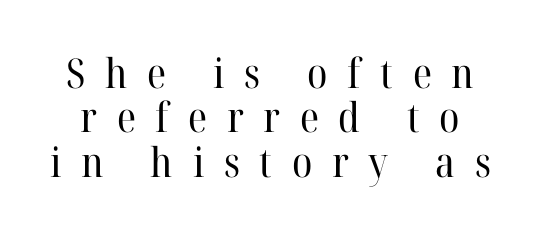
The image shows 41 px regular-weight serif type, upright; set tight line spacing (1.08x), unusually wide letter spacing (+0.48 em), not underlined; high stroke contrast and a medium x-height.
